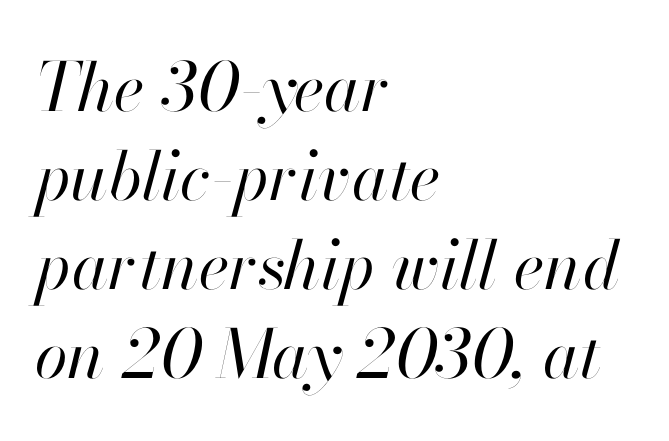
Does the leading feel generous? No, just average. The letterforms sit shoulder to shoulder at normal distance. The lettering tilts uniformly, giving the passage an italic look. Descenders hang freely into open space. Each letter keeps its own natural width here, so spacing adapts to shape.
